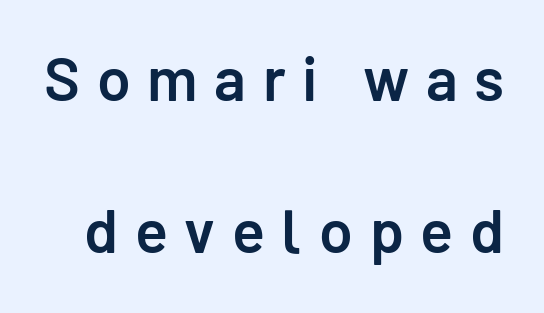
Grotesque or geometric, the face here clearly has no serifs. Is there much room between lines? Yes — plenty of vertical air separates them. Every stem runs plumb, perpendicular to the baseline. These lines are rendered in a variable-pitch font. Firm but not heavy-handed strokes: this text is semibold. Spacing between characters has been opened up far beyond the box default.
